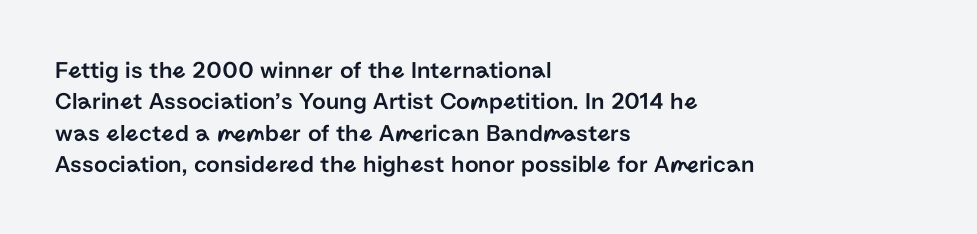
Q: Is the text italic (slanted)? A: No, it is upright.
Q: Is the text underlined? A: No.
Q: How is the paragraph aligned? A: Left-aligned.
Q: Is the spacing between letters normal or unusually wide? A: Normal.
Q: Is the spacing between lines tight, normal or loose? A: Normal.
